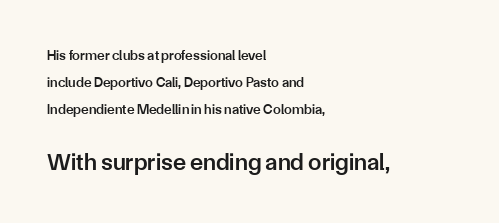
The image shows 24 px text type, upright; set left-aligned, loose line spacing (1.92x), normal letter spacing, not underlined; the second (bottom) block is 1.71x larger.
